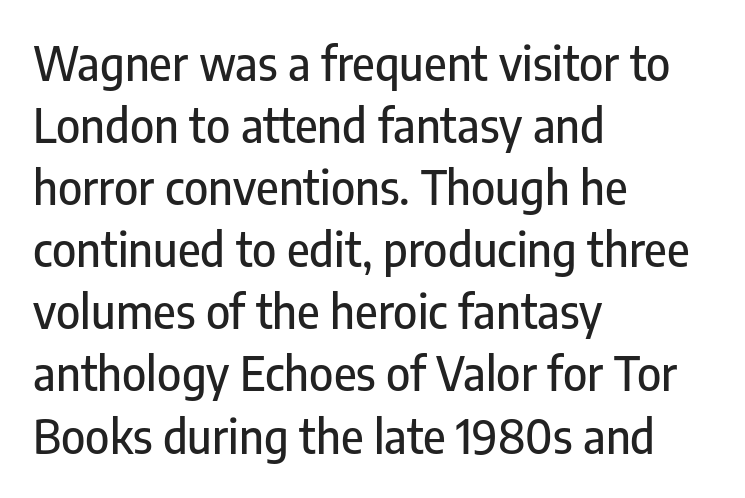
The image shows 46 px condensed sans-serif type, upright; set left-aligned, normal line spacing (1.35x), normal letter spacing, not underlined; low stroke contrast and a medium x-height.
